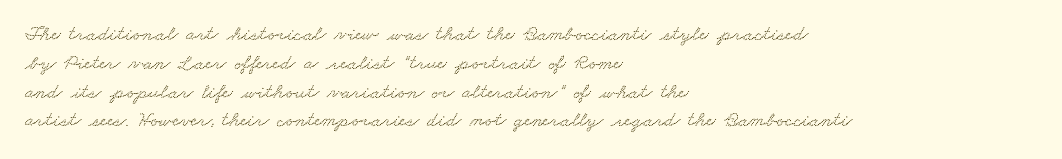
{"underline": "no", "align": "left", "line_spacing": "normal", "line_spacing_ratio": 1.37, "letter_spacing": "normal", "letter_spacing_em": 0.0, "glyph_px": 21}
